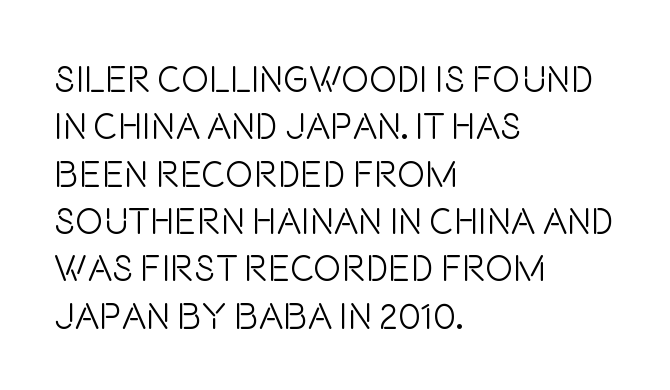
The image shows 37 px light, condensed sans-serif type, upright; set left-aligned, normal line spacing (1.28x), normal letter spacing, not underlined; low stroke contrast and a large x-height.
